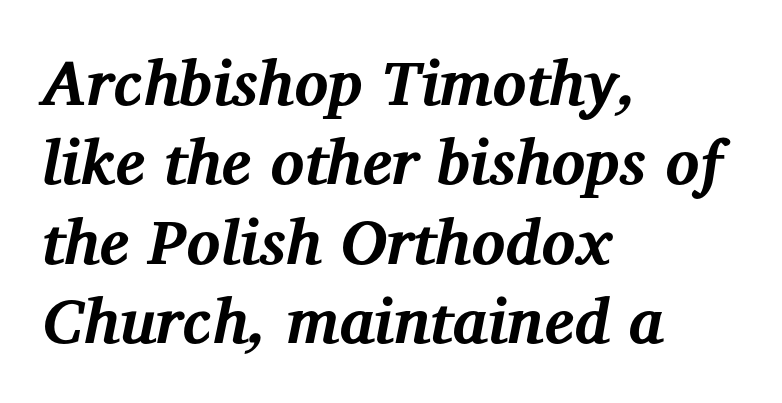
{"serif": "yes", "italic": "yes", "lean": "right", "slant_degrees": 12, "bold": "yes", "weight": "bold", "width": "normal", "stroke_contrast": "medium", "x_height": "medium", "monospaced": "no", "underline": "no", "align": "left", "line_spacing": "normal", "line_spacing_ratio": 1.26, "letter_spacing": "normal", "letter_spacing_em": 0.0, "glyph_px": 63}
